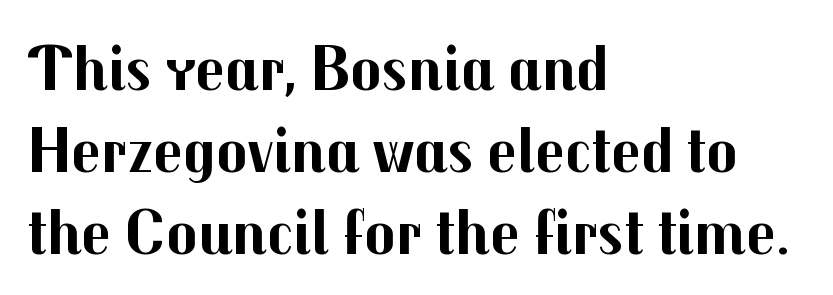
Q: Is the text bold? A: Yes.
Q: Is the text italic (slanted)? A: No, it is upright.
Q: Is the typeface a serif or a sans-serif typeface? A: Sans-serif.
Q: Is the text underlined? A: No.
Q: How is the paragraph aligned? A: Left-aligned.
Q: Is the spacing between letters normal or unusually wide? A: Normal.
Q: Is the spacing between lines tight, normal or loose? A: Normal.
Q: Width (condensed, normal, or wide)? A: Normal.
Q: Stroke contrast? A: Medium.
Q: x-height? A: Medium.
Q: Monospaced? A: No.
